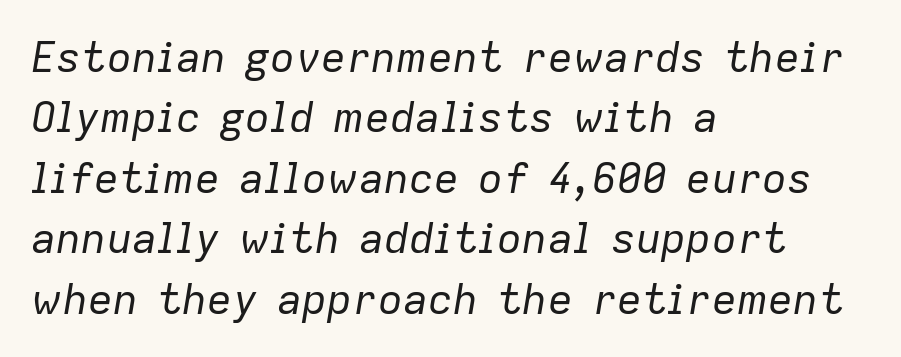
{"italic": "yes", "lean": "right", "slant_degrees": 9, "bold": "no", "weight": "regular", "width": "normal", "stroke_contrast": "low", "x_height": "medium", "monospaced": "no", "underline": "no", "align": "left", "line_spacing": "normal", "line_spacing_ratio": 1.44, "letter_spacing": "normal", "letter_spacing_em": 0.0, "glyph_px": 42}
